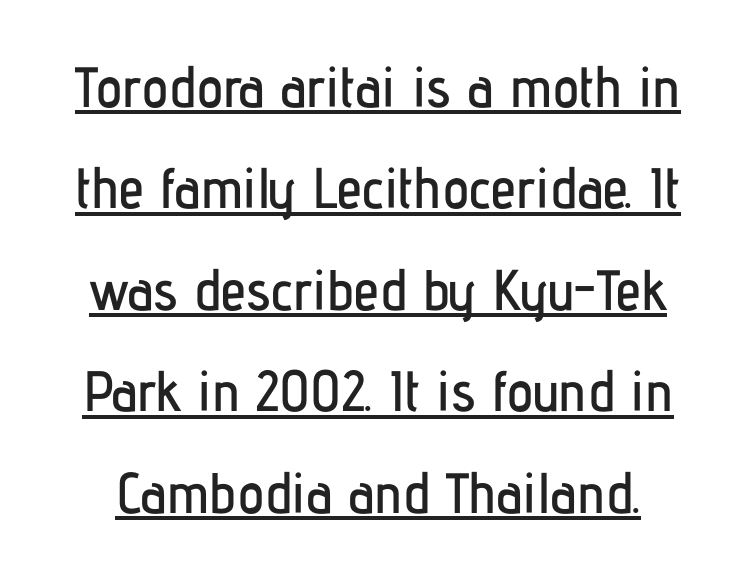
The image shows 57 px condensed sans-serif type, upright; set line spacing 1.78x, normal letter spacing, underlined; low stroke contrast and a medium x-height.
